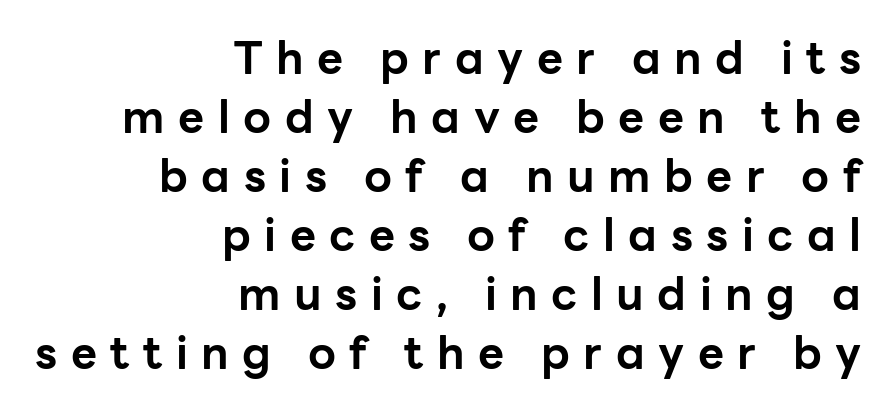
Any mark beneath the type? The region is blank. Visually the block forms a straight wall on the right and a jagged coastline on the left. Letterform terminals end flat and unadorned throughout the passage. Unlike italic type, these characters show no tilt at all. A typesetter would call this heavily tracked-out type.
